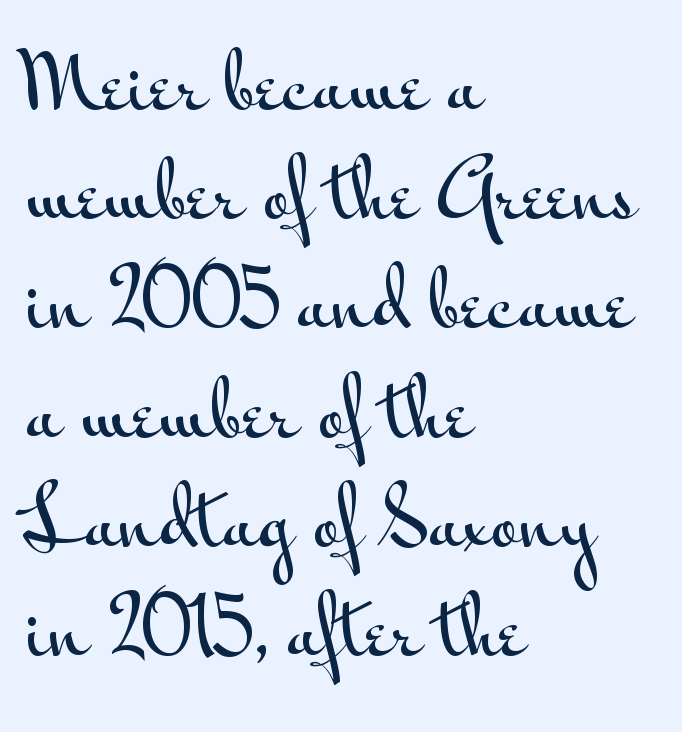
{"serif": "no", "width": "wide", "stroke_contrast": "medium", "x_height": "small", "monospaced": "no", "underline": "no", "align": "left", "line_spacing": "normal", "line_spacing_ratio": 1.4, "letter_spacing": "normal", "letter_spacing_em": 0.0, "glyph_px": 78}
